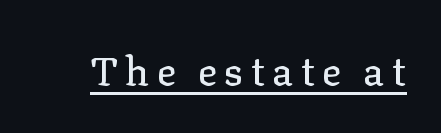
Q: Is the text italic (slanted)? A: No, it is upright.
Q: Is the typeface a serif or a sans-serif typeface? A: Serif.
Q: Is the text underlined? A: Yes.
Q: Width (condensed, normal, or wide)? A: Normal.
Q: Stroke contrast? A: Low.
Q: x-height? A: Medium.
Q: Monospaced? A: No.
